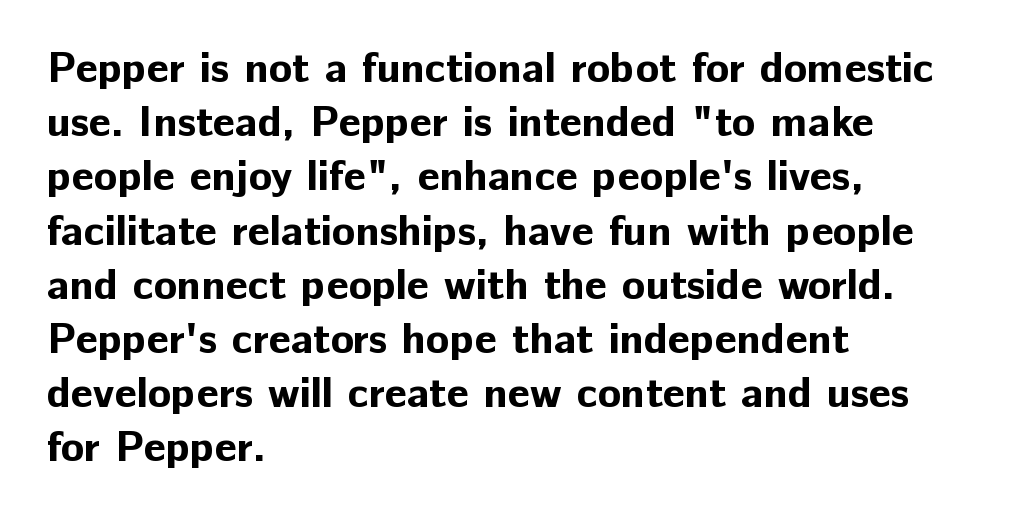
{"serif": "no", "italic": "no", "bold": "yes", "weight": "bold", "width": "normal", "stroke_contrast": "low", "x_height": "medium", "monospaced": "no", "underline": "no", "align": "left", "line_spacing": "normal", "line_spacing_ratio": 1.26, "letter_spacing": "normal", "letter_spacing_em": 0.0, "glyph_px": 43}
